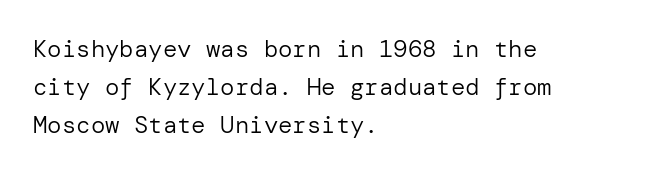
The image shows 24 px text type, upright; set left-aligned, normal line spacing (1.59x), normal letter spacing, not underlined.
